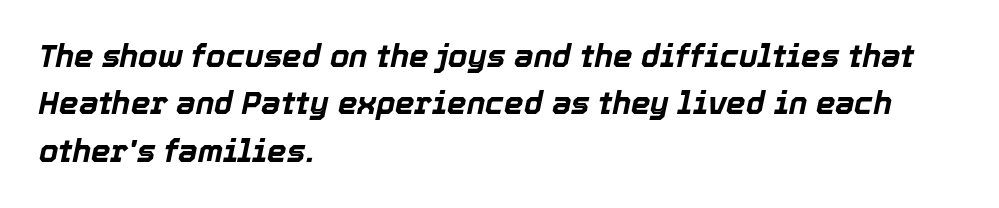
{"italic": "yes", "lean": "right", "slant_degrees": 12, "bold": "yes", "weight": "bold", "width": "normal", "x_height": "medium", "monospaced": "no", "underline": "no", "align": "left", "line_spacing": "normal", "line_spacing_ratio": 1.53, "letter_spacing": "normal", "letter_spacing_em": 0.0, "glyph_px": 31}
